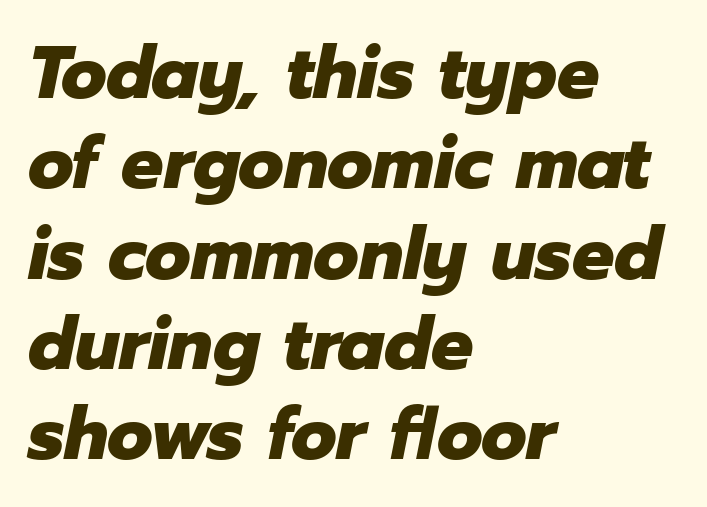
{"italic": "yes", "lean": "right", "slant_degrees": 12, "bold": "yes", "weight": "heavy", "width": "normal", "stroke_contrast": "low", "x_height": "medium", "monospaced": "no", "underline": "no", "align": "left", "line_spacing_ratio": 1.22, "letter_spacing": "normal", "letter_spacing_em": 0.0, "glyph_px": 74}
